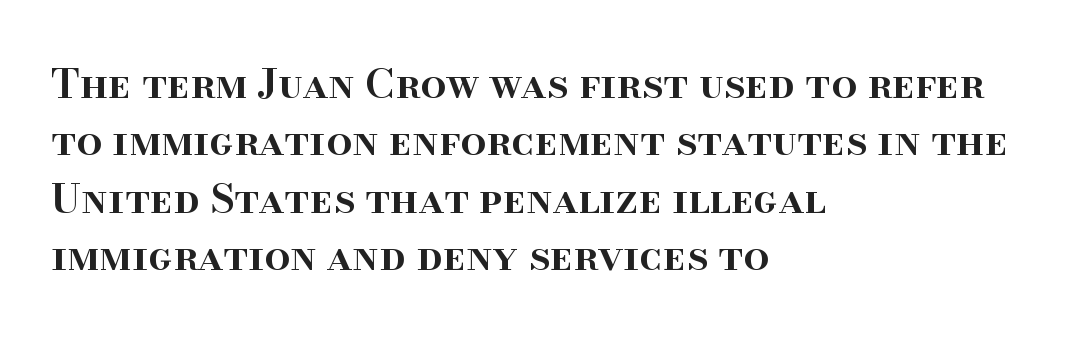
{"serif": "yes", "italic": "no", "bold": "semi", "weight": "semibold", "width": "normal", "stroke_contrast": "high", "x_height": "small", "monospaced": "no", "underline": "no", "align": "left", "line_spacing": "normal", "line_spacing_ratio": 1.4, "letter_spacing": "normal", "letter_spacing_em": 0.0, "glyph_px": 41}
